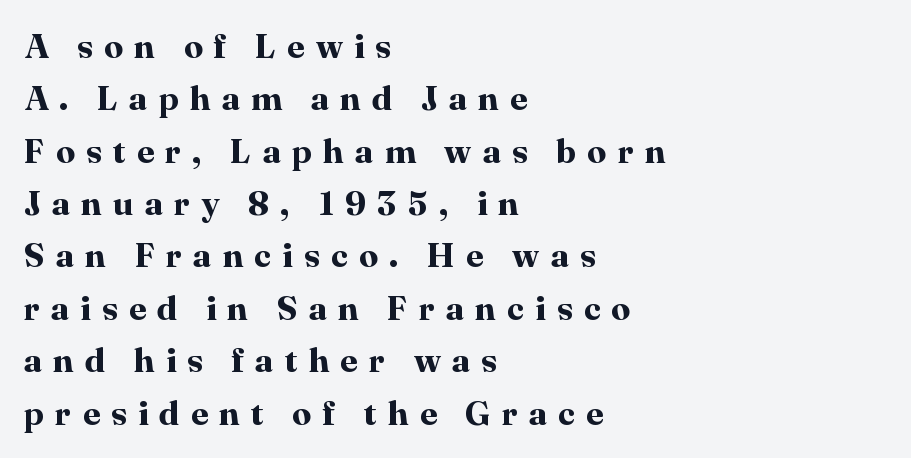
The image shows 34 px bold serif type, upright; set left-aligned, normal line spacing (1.54x), unusually wide letter spacing (+0.33 em), not underlined; high stroke contrast and a medium x-height.
